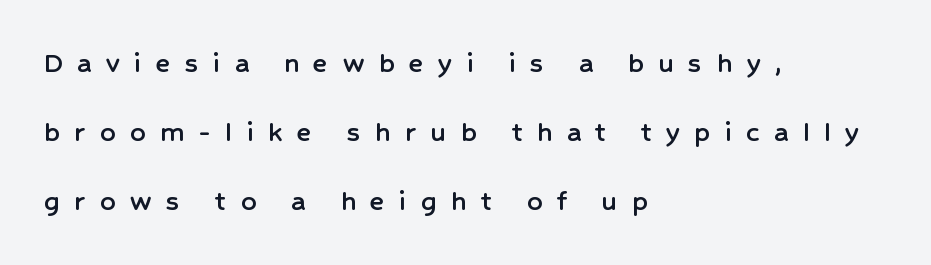
Horizontal bands of white between lines are thick stripes. These lines are rendered in a variable-pitch font. Check where the strokes stop: nothing finishes them off — pure sans. The foot of each line stays bare and open. The tracking jumps out immediately: characters are airy and widely separated.
